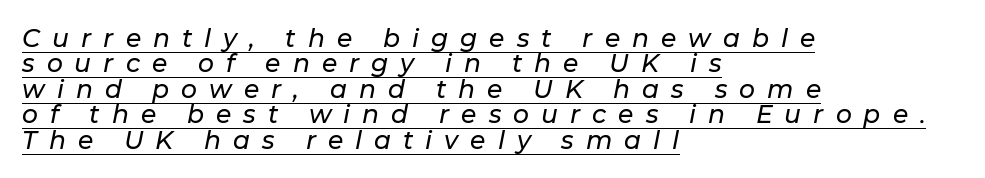
The image shows 25 px text type, italic (leaning right); set left-aligned, tight line spacing (1.02x), unusually wide letter spacing (+0.48 em), underlined.
